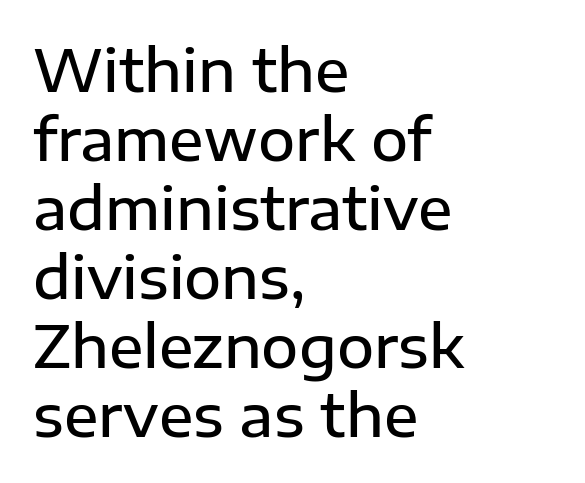
What stands out about the letter spacing? Nothing — it is the standard amount. Varying glyph widths throughout — classic text-font behaviour. Stroke thickness is moderately raised; the sample reads as semibold. This sample uses a sans-serif face. A typesetter would mark this as roman, not italic.
